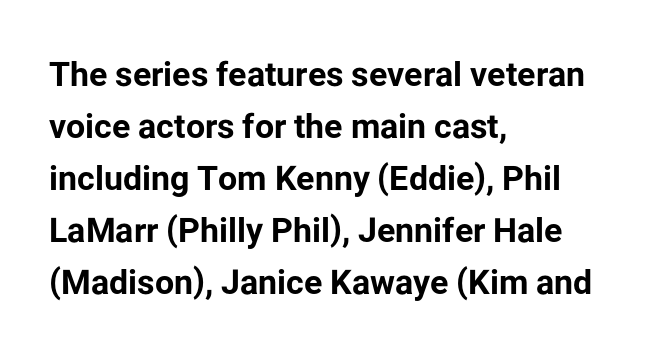
{"serif": "no", "italic": "no", "bold": "yes", "weight": "bold", "width": "normal", "stroke_contrast": "low", "x_height": "medium", "monospaced": "no", "underline": "no", "align": "left", "line_spacing": "normal", "line_spacing_ratio": 1.53, "letter_spacing": "normal", "letter_spacing_em": 0.0, "glyph_px": 34}
